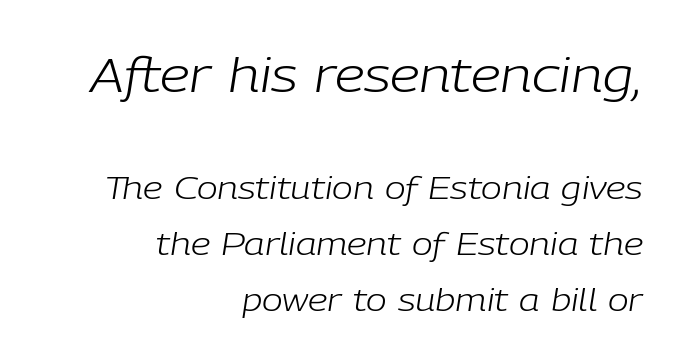
{"italic": "yes", "lean": "right", "slant_degrees": 9, "bold": "no", "weight": "light", "width": "normal", "stroke_contrast": "low", "x_height": "medium", "monospaced": "no", "underline": "no", "align": "right", "line_spacing_ratio": 1.8, "letter_spacing": "normal", "letter_spacing_em": 0.0, "larger_block": "first", "size_ratio": 1.52, "glyph_px": 47}
